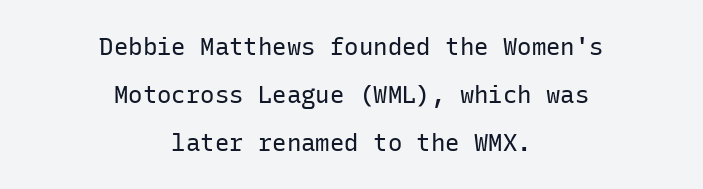
Q: Is the text bold? A: No.
Q: Is the text italic (slanted)? A: No, it is upright.
Q: Is the text underlined? A: No.
Q: How is the paragraph aligned? A: Centered.
Q: Is the spacing between letters normal or unusually wide? A: Normal.
Q: Is the spacing between lines tight, normal or loose? A: Loose.
